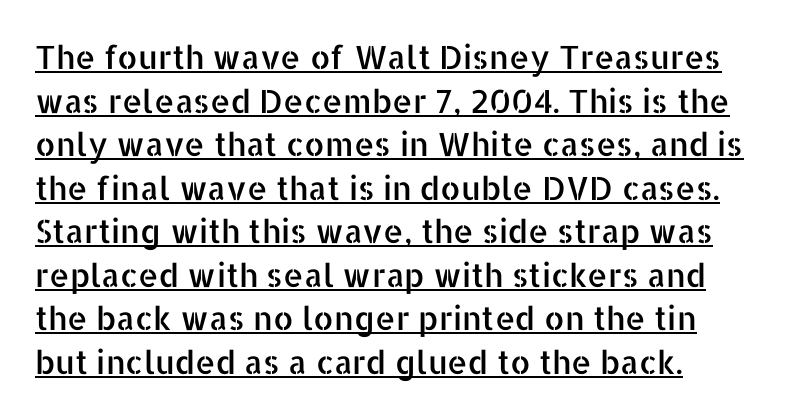
The image shows 32 px sans-serif type, upright; set normal line spacing (1.36x), normal letter spacing, underlined; low stroke contrast and a medium x-height.
